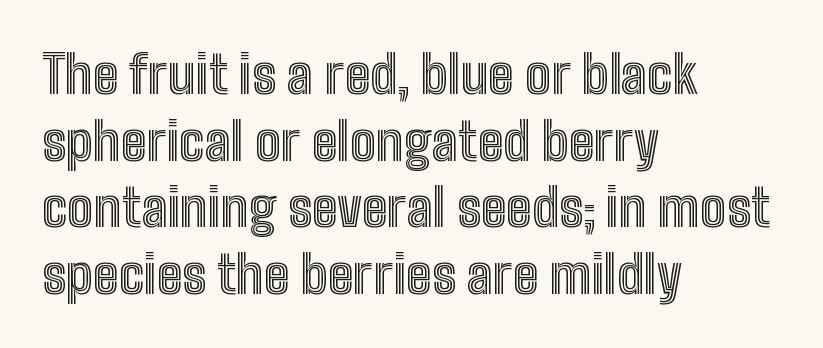
{"italic": "no", "width": "condensed", "x_height": "medium", "monospaced": "no", "underline": "no", "align": "left", "line_spacing": "normal", "line_spacing_ratio": 1.28, "letter_spacing": "normal", "letter_spacing_em": 0.0, "glyph_px": 52}
